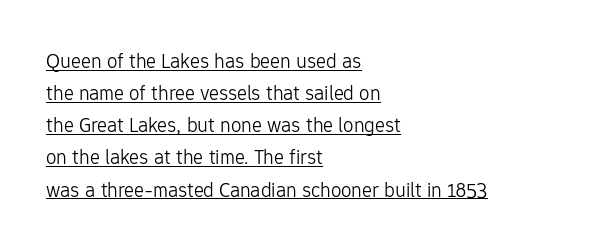
{"italic": "no", "bold": "no", "underline": "yes", "align": "left", "line_spacing": "normal", "line_spacing_ratio": 1.53, "letter_spacing": "normal", "letter_spacing_em": 0.0, "glyph_px": 21}
